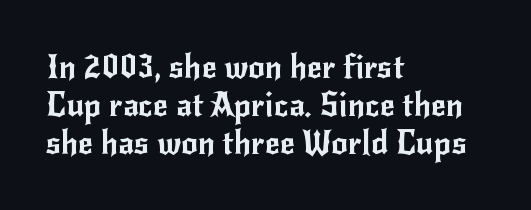
These lines keep a tight, regular rhythm from letter to letter. It's the straight-up-and-down kind of type. Is this a sans? Yes — the strokes have no serifs. Here the designer chose a conventional face with non-uniform glyph widths. Does the copy run flush right? No — it runs flush left.
